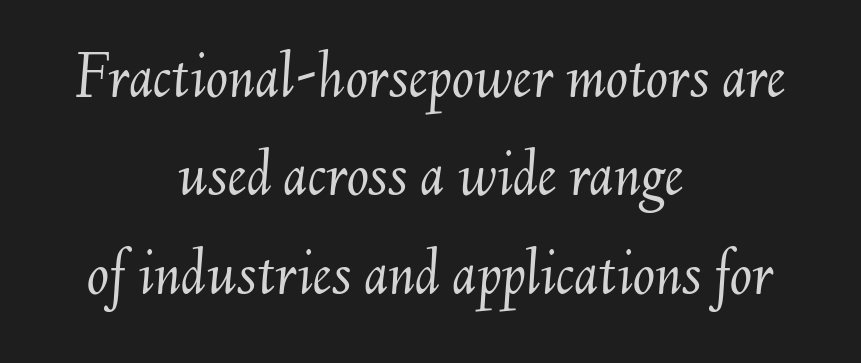
{"italic": "yes", "lean": "right", "slant_degrees": 6, "bold": "no", "weight": "light", "width": "normal", "stroke_contrast": "medium", "x_height": "small", "monospaced": "no", "underline": "no", "align": "center", "line_spacing": "normal", "line_spacing_ratio": 1.49, "letter_spacing": "normal", "letter_spacing_em": 0.0, "glyph_px": 66}
